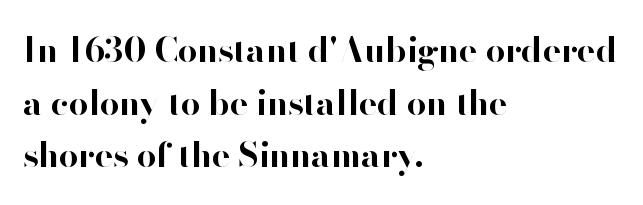
{"serif": "no", "italic": "no", "bold": "yes", "weight": "bold", "width": "normal", "stroke_contrast": "high", "x_height": "small", "monospaced": "no", "underline": "no", "align": "left", "line_spacing": "normal", "line_spacing_ratio": 1.55, "letter_spacing": "normal", "letter_spacing_em": 0.0, "glyph_px": 34}
